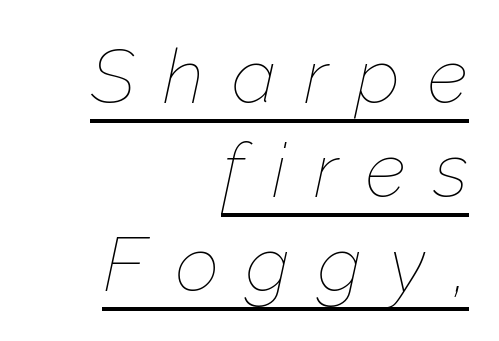
Q: Is the text bold? A: No.
Q: Is the text italic (slanted)? A: Yes, it leans right by about 12 degrees.
Q: Is the text underlined? A: Yes.
Q: How is the paragraph aligned? A: Right-aligned.
Q: Is the spacing between letters normal or unusually wide? A: Unusually wide.
Q: Width (condensed, normal, or wide)? A: Normal.
Q: Stroke contrast? A: Low.
Q: x-height? A: Medium.
Q: Monospaced? A: No.
